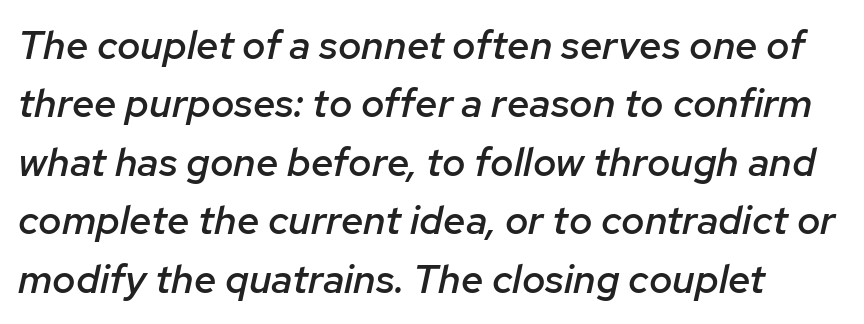
The image shows 40 px semibold type, italic (leaning right); set normal line spacing (1.46x), normal letter spacing, not underlined; low stroke contrast and a medium x-height.
